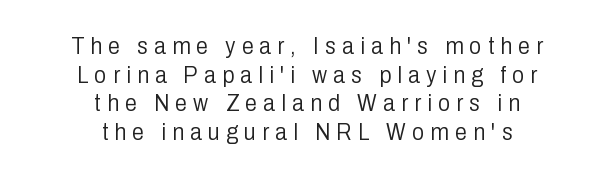
The image shows 24 px text type, upright; set centered, line spacing 1.19x, unusually wide letter spacing (+0.26 em), not underlined.
